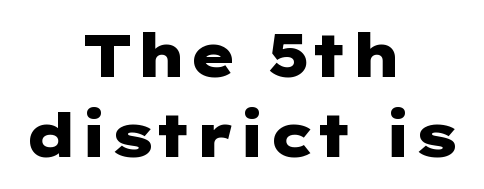
The image shows 60 px heavy, wide sans-serif type, upright; set centered, normal line spacing (1.33x), normal letter spacing, not underlined; low stroke contrast and a medium x-height.
